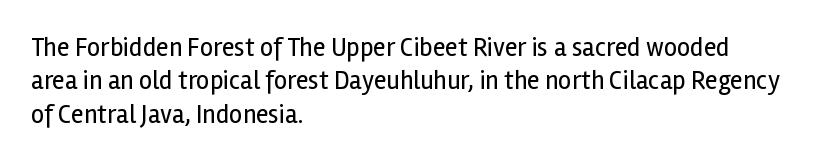
Compared with typical paragraphs, the rows here are spaced about the same. The letters stand straight up with perfectly vertical stems. Short and long lines alike share a common starting point at left. Is the stroke heavy? The answer is a plain regular-or-lighter. In terms of letterspacing, this is plain default setting. Just letters on the line, the space beneath them empty.
